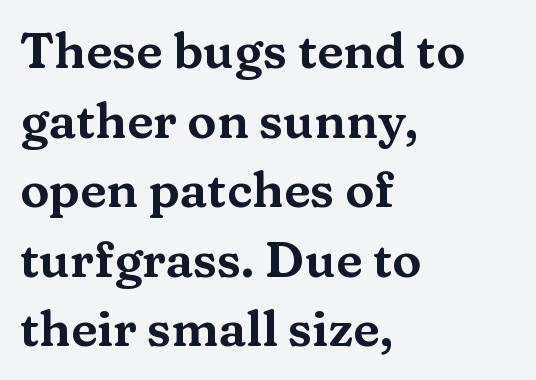
Does the copy run flush right? No — it runs flush left. The letters advance in unequal steps, a hallmark of proportional type. Does extra space separate the letters? No, they use regular spacing. Characters remain perfectly vertical along every line. Small tapered or slab feet sit at the stroke ends, so this counts as serif.
